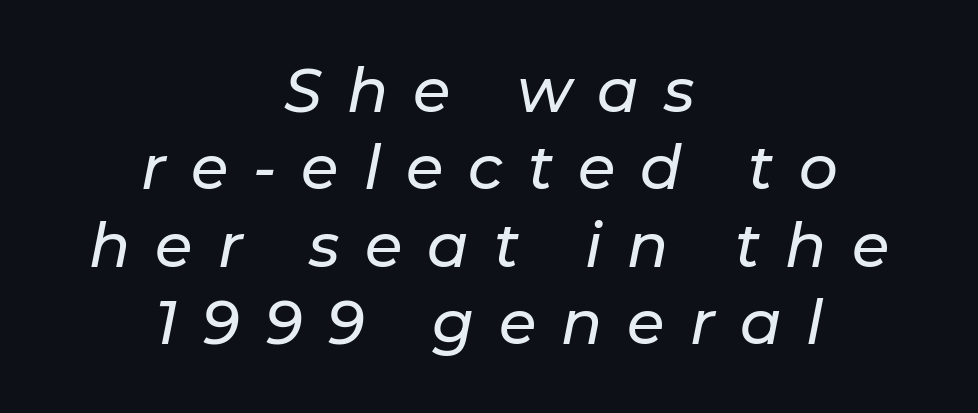
Spacing verdict: proportional, widths tailored to each character. Is the block centered? Yes — each line is placed symmetrically about the middle. Rule under the text: the space is simply empty. Would a proofreader flag this as italicized? Yes. A typesetter would call this leading conventional body-copy spacing.
